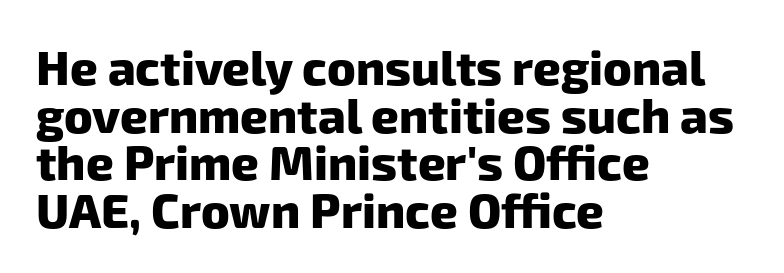
Each letter keeps its own natural width here, so spacing adapts to shape. Bold? Absolutely — the strokes are thick and heavy. Between one letter and the next there's only the usual sliver of space. The face used here is a sans, in the tradition of grotesques and geometrics.
